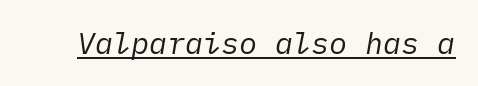
{"italic": "yes", "lean": "right", "slant_degrees": 10, "bold": "no", "weight": "regular", "width": "normal", "stroke_contrast": "low", "x_height": "medium", "underline": "yes", "letter_spacing": "normal", "letter_spacing_em": 0.0, "glyph_px": 30}
